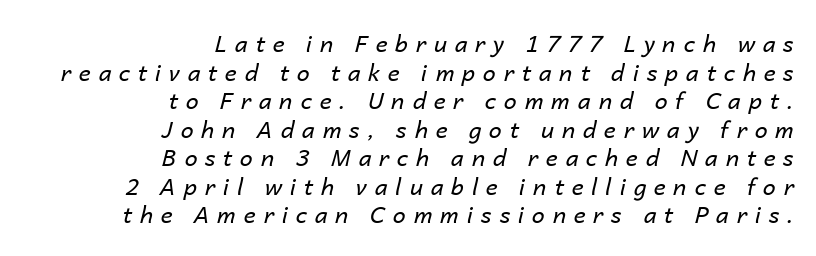
Q: Is the text bold? A: No.
Q: Is the text italic (slanted)? A: Yes, it leans right by about 14 degrees.
Q: Is the text underlined? A: No.
Q: How is the paragraph aligned? A: Right-aligned.
Q: Is the spacing between letters normal or unusually wide? A: Unusually wide.
